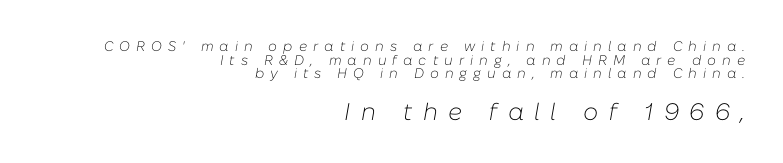
{"italic": "yes", "lean": "right", "slant_degrees": 10, "bold": "no", "underline": "no", "align": "right", "line_spacing": "tight", "line_spacing_ratio": 0.97, "letter_spacing": "wide", "letter_spacing_em": 0.43, "larger_block": "second", "size_ratio": 1.71, "glyph_px": 24}
